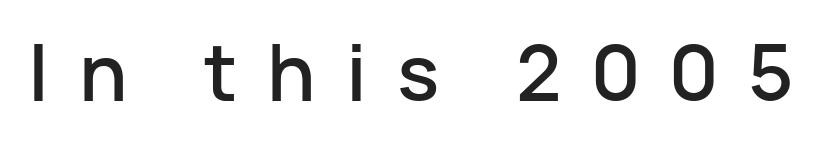
The image shows 79 px sans-serif type, upright; set unusually wide letter spacing (+0.38 em), not underlined; low stroke contrast and a medium x-height.
